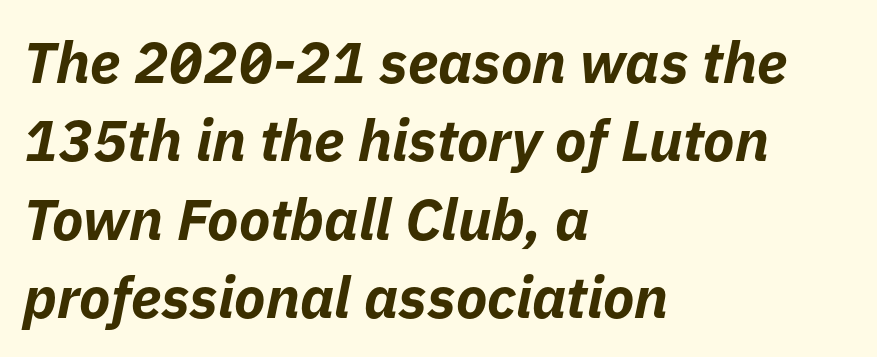
{"italic": "yes", "lean": "right", "slant_degrees": 11, "bold": "yes", "weight": "bold", "width": "normal", "stroke_contrast": "low", "x_height": "medium", "monospaced": "no", "underline": "no", "align": "left", "line_spacing": "normal", "line_spacing_ratio": 1.35, "letter_spacing": "normal", "letter_spacing_em": 0.0, "glyph_px": 58}
